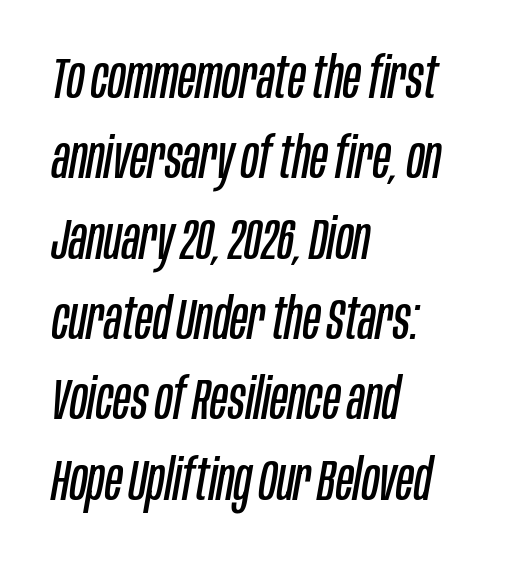
The image shows 57 px regular-weight, condensed type, italic (leaning right); set left-aligned, normal line spacing (1.41x), normal letter spacing, not underlined; low stroke contrast and a large x-height.
